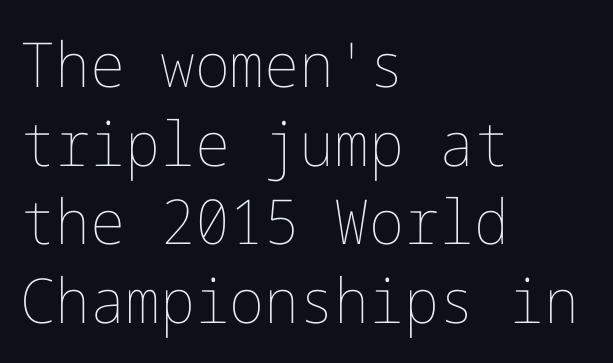
Q: Is the text bold? A: No.
Q: Is the text italic (slanted)? A: No, it is upright.
Q: Is the text underlined? A: No.
Q: How is the paragraph aligned? A: Left-aligned.
Q: Is the spacing between letters normal or unusually wide? A: Normal.
Q: Is the spacing between lines tight, normal or loose? A: Normal.
Q: Width (condensed, normal, or wide)? A: Normal.
Q: Stroke contrast? A: Low.
Q: x-height? A: Medium.
